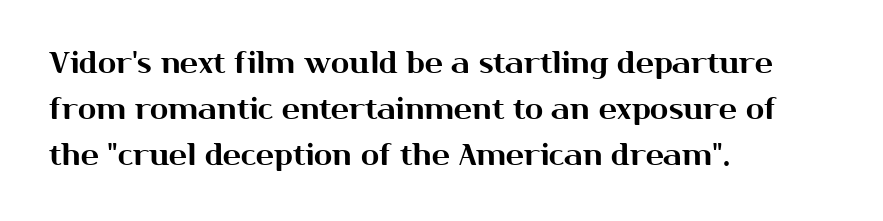
The image shows 30 px sans-serif type, upright; set left-aligned, normal line spacing (1.54x), normal letter spacing, not underlined; medium stroke contrast and a medium x-height.
